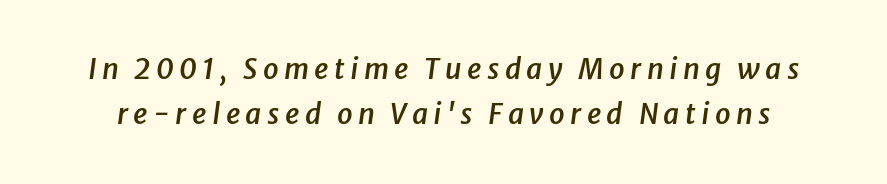
The image shows 28 px semibold type, italic (leaning right); set normal line spacing (1.62x), not underlined; low stroke contrast and a medium x-height.
